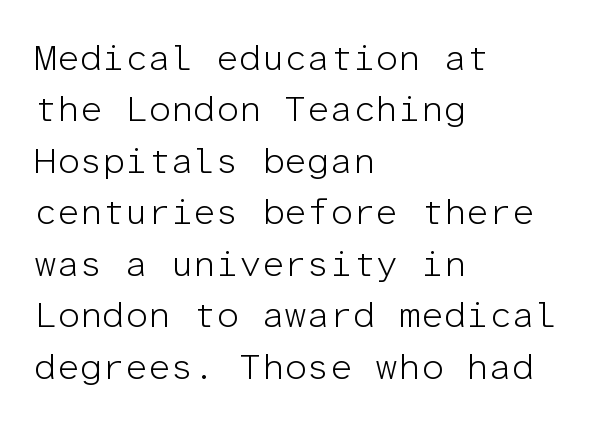
The image shows 36 px light sans-serif type, upright, monospaced; set left-aligned, normal line spacing (1.43x), normal letter spacing, not underlined; low stroke contrast and a medium x-height.
